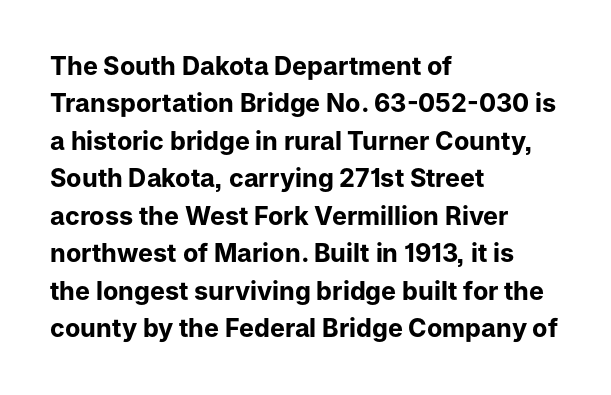
Baseline-to-baseline distance is the conventional proportion of letter height. The typesetter chose a ragged-right arrangement here. The zone under the glyphs is completely vacant. Typesetter's note: full bold, strokes at maximum text heaviness. In terms of posture, this sample is upright. The horizontal fit of the characters is conventional and even.
